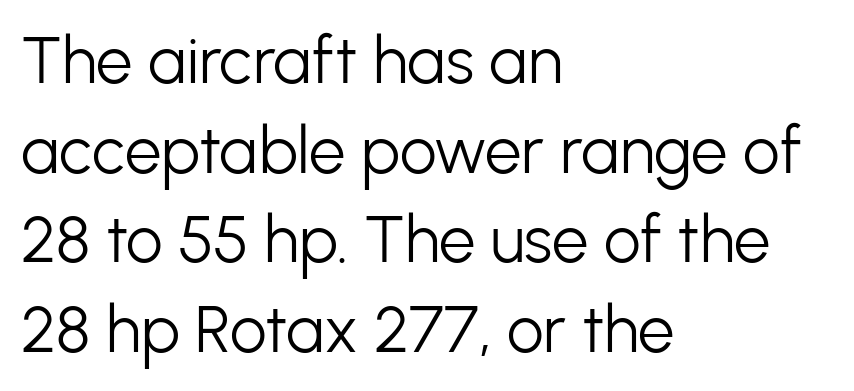
Q: Is the text bold? A: No.
Q: Is the text italic (slanted)? A: No, it is upright.
Q: Is the typeface a serif or a sans-serif typeface? A: Sans-serif.
Q: Is the text underlined? A: No.
Q: How is the paragraph aligned? A: Left-aligned.
Q: Is the spacing between letters normal or unusually wide? A: Normal.
Q: Is the spacing between lines tight, normal or loose? A: Normal.
Q: Width (condensed, normal, or wide)? A: Normal.
Q: Stroke contrast? A: Low.
Q: x-height? A: Medium.
Q: Monospaced? A: No.
